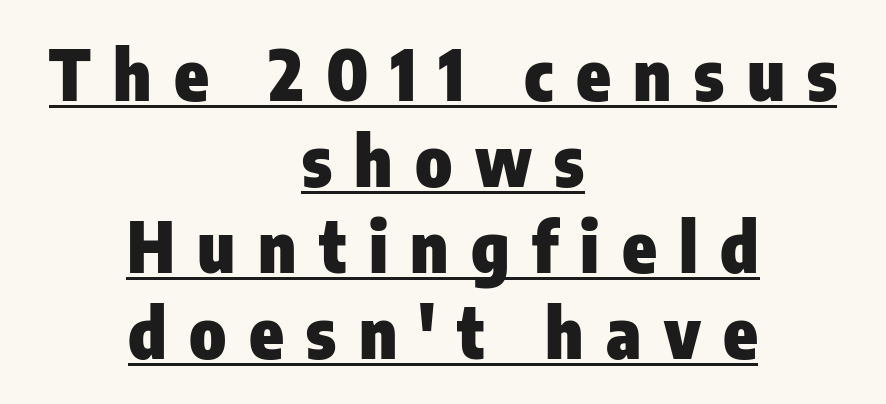
The image shows 70 px heavy, condensed sans-serif type, upright; set centered, line spacing 1.23x, unusually wide letter spacing (+0.32 em), underlined; low stroke contrast and a medium x-height.
